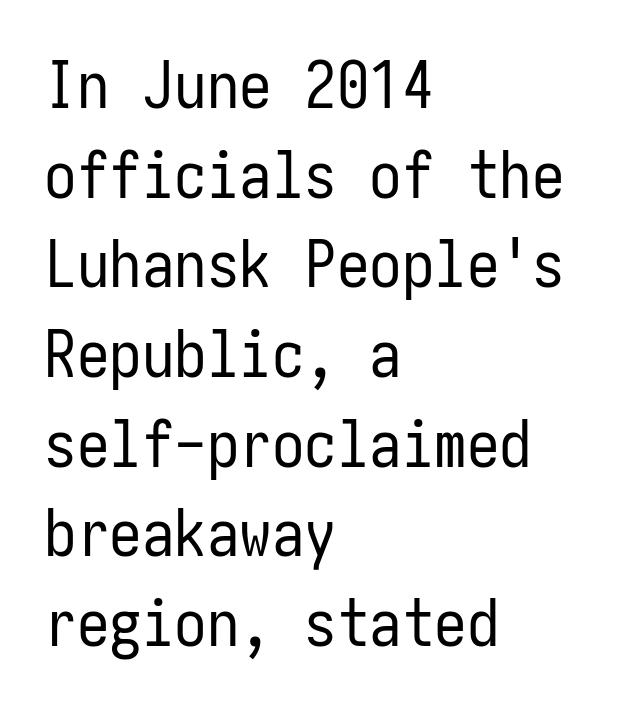
{"serif": "no", "italic": "no", "bold": "no", "weight": "regular", "width": "condensed", "stroke_contrast": "low", "x_height": "medium", "underline": "no", "align": "left", "line_spacing": "normal", "line_spacing_ratio": 1.38, "letter_spacing": "normal", "letter_spacing_em": 0.0, "glyph_px": 65}
